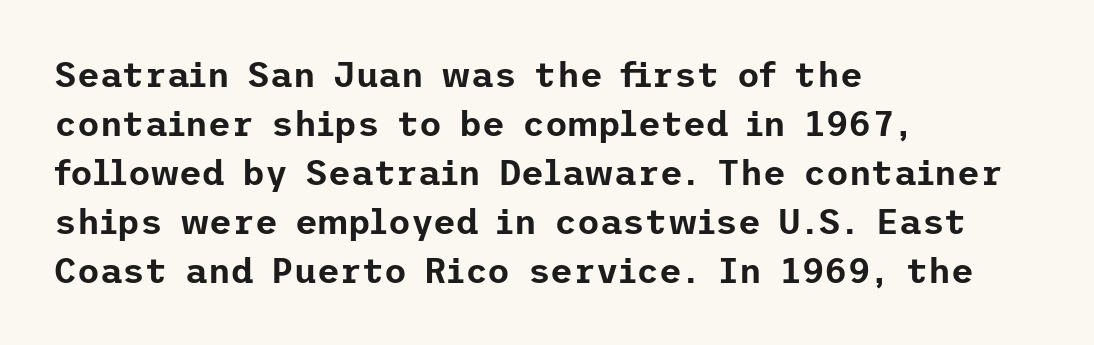
The image shows 35 px sans-serif type, upright; set left-aligned, normal line spacing (1.4x), normal letter spacing, not underlined; low stroke contrast and a medium x-height.
